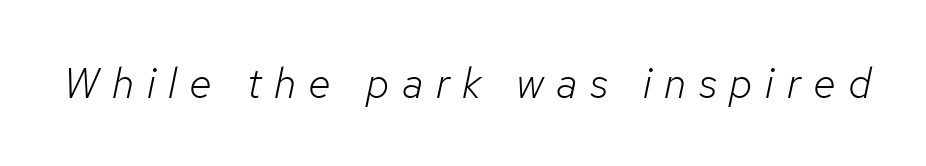
Varying glyph widths throughout — classic text-font behaviour. Stems here are at most as thick as an everyday book face. Characters are canted at an angle relative to the baseline's perpendicular. Characters follow at a spacing far wider than the type designer built in.
